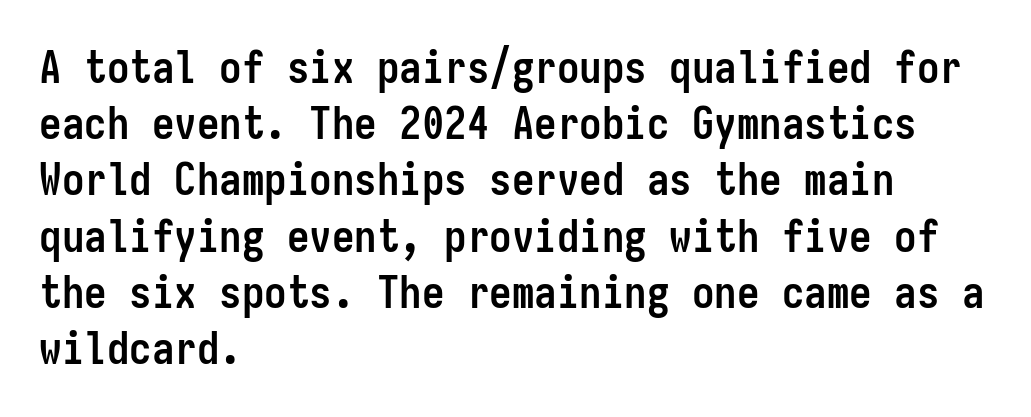
{"serif": "no", "italic": "no", "bold": "yes", "weight": "semibold", "width": "condensed", "stroke_contrast": "low", "x_height": "medium", "monospaced": "yes", "underline": "no", "align": "left", "line_spacing": "normal", "line_spacing_ratio": 1.25, "letter_spacing": "normal", "letter_spacing_em": 0.0, "glyph_px": 45}
